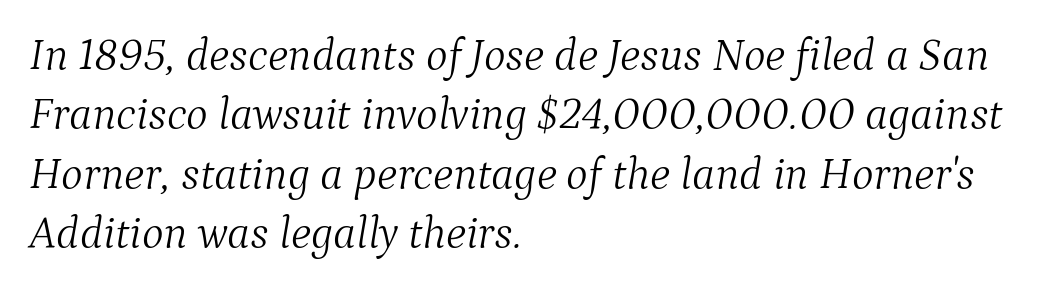
The image shows 46 px light serif type, italic (leaning right); set left-aligned, normal line spacing (1.29x), normal letter spacing, not underlined; medium stroke contrast and a medium x-height.
